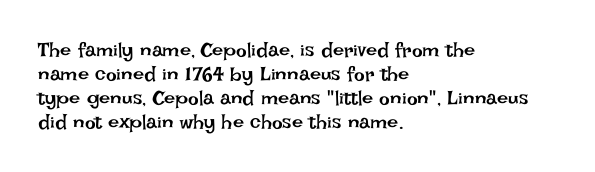
Descenders are the only things crossing below the line. Letters have the restrained weight of plain body copy at most. Where is the straight margin? On the left. Between one letter and the next there's only the usual sliver of space.
